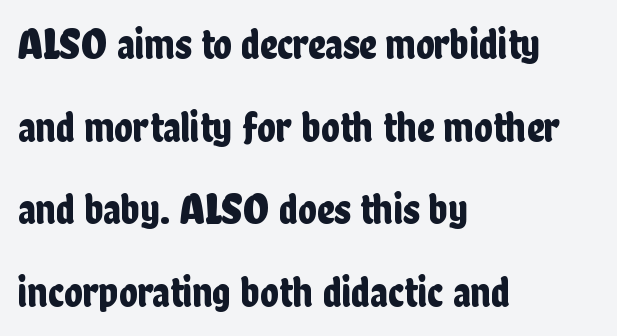
{"serif": "no", "italic": "no", "width": "condensed", "stroke_contrast": "low", "x_height": "medium", "monospaced": "no", "underline": "no", "align": "left", "line_spacing": "loose", "line_spacing_ratio": 1.92, "letter_spacing": "normal", "letter_spacing_em": 0.0, "glyph_px": 43}
